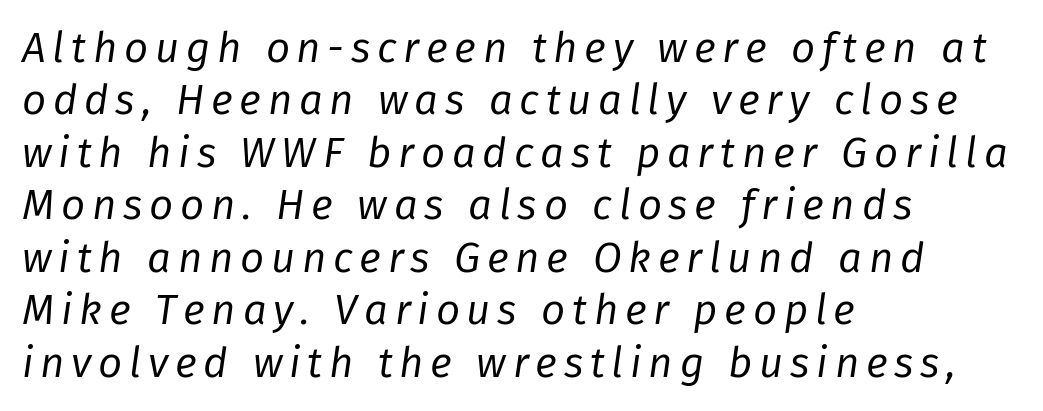
Q: Is the text bold? A: No.
Q: Is the text italic (slanted)? A: Yes, it leans right by about 8 degrees.
Q: Is the text underlined? A: No.
Q: How is the paragraph aligned? A: Left-aligned.
Q: Is the spacing between lines tight, normal or loose? A: Normal.
Q: Width (condensed, normal, or wide)? A: Normal.
Q: Stroke contrast? A: Low.
Q: x-height? A: Medium.
Q: Monospaced? A: No.
